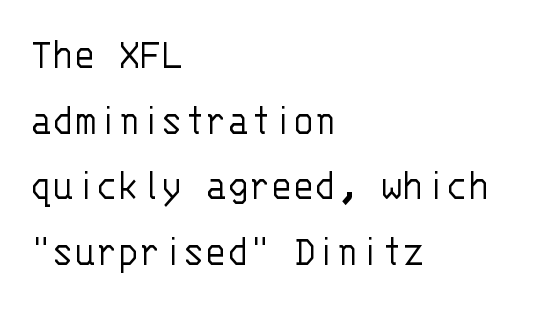
{"serif": "no", "italic": "no", "bold": "no", "weight": "light", "width": "normal", "stroke_contrast": "low", "x_height": "large", "monospaced": "yes", "underline": "no", "align": "left", "line_spacing": "normal", "line_spacing_ratio": 1.46, "letter_spacing": "normal", "letter_spacing_em": 0.0, "glyph_px": 45}
